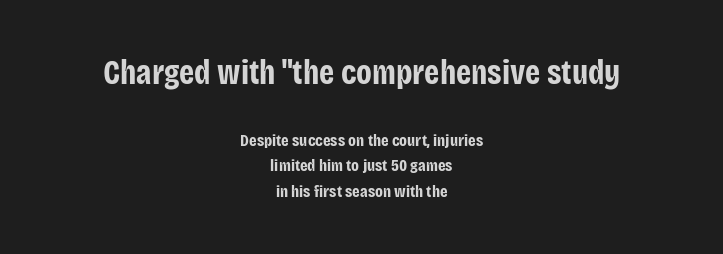
The image shows 34 px bold, condensed sans-serif type, upright; set centered, normal line spacing (1.49x), normal letter spacing, not underlined; the first (top) block is 2.0x larger; low stroke contrast and a large x-height.
